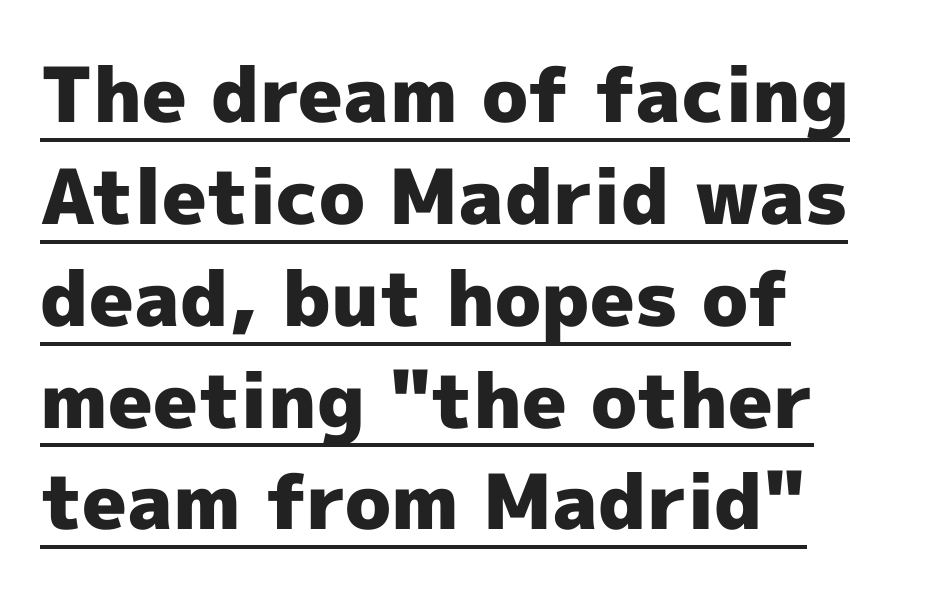
Q: Is the text bold? A: Yes.
Q: Is the text italic (slanted)? A: No, it is upright.
Q: Is the typeface a serif or a sans-serif typeface? A: Sans-serif.
Q: Is the text underlined? A: Yes.
Q: How is the paragraph aligned? A: Left-aligned.
Q: Is the spacing between letters normal or unusually wide? A: Normal.
Q: Is the spacing between lines tight, normal or loose? A: Normal.
Q: Width (condensed, normal, or wide)? A: Normal.
Q: x-height? A: Medium.
Q: Monospaced? A: No.
